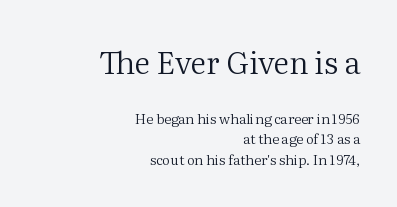
The image shows 31 px regular-weight serif type, upright; set right-aligned, normal line spacing (1.46x), normal letter spacing, not underlined; the first (top) block is 2.21x larger; medium stroke contrast and a medium x-height.
